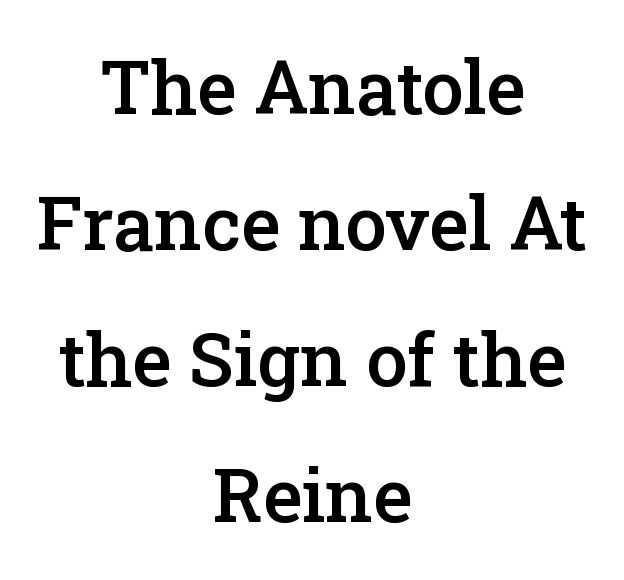
The image shows 74 px semibold serif type, upright; set centered, line spacing 1.84x, normal letter spacing, not underlined; low stroke contrast and a medium x-height.
